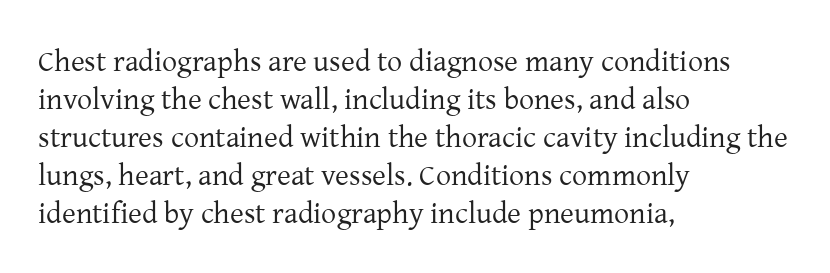
Q: Is the text bold? A: No.
Q: Is the text italic (slanted)? A: No, it is upright.
Q: Is the typeface a serif or a sans-serif typeface? A: Serif.
Q: Is the text underlined? A: No.
Q: How is the paragraph aligned? A: Left-aligned.
Q: Is the spacing between letters normal or unusually wide? A: Normal.
Q: Is the spacing between lines tight, normal or loose? A: Normal.
Q: Width (condensed, normal, or wide)? A: Normal.
Q: Stroke contrast? A: Low.
Q: x-height? A: Medium.
Q: Monospaced? A: No.
